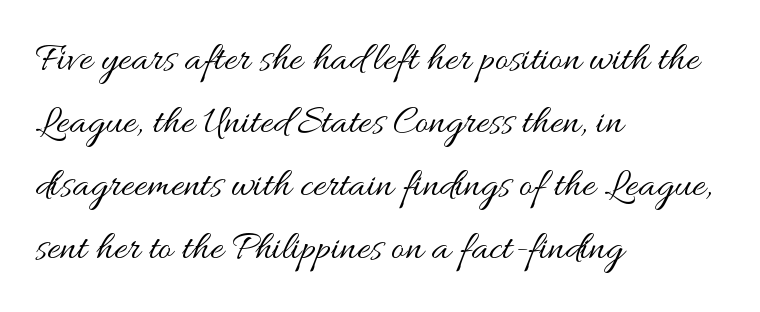
{"bold": "no", "weight": "regular", "width": "wide", "stroke_contrast": "medium", "x_height": "small", "monospaced": "no", "underline": "no", "align": "left", "line_spacing": "normal", "line_spacing_ratio": 1.54, "letter_spacing": "normal", "letter_spacing_em": 0.0, "glyph_px": 41}
